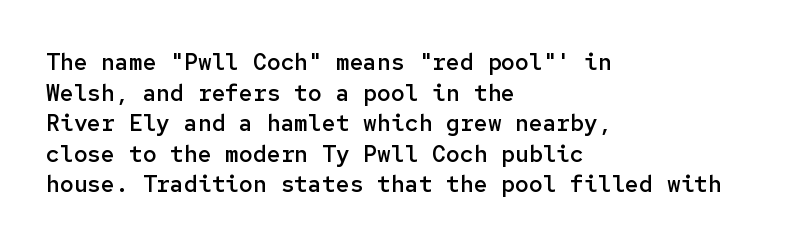
Is there any slant? The stems are plumb. The leading is moderate, giving the passage an even texture. A bit beefed up — I'd call it semibold rather than bold. No word sits above an underline. Characters follow at the spacing the type designer built in. Compared with a centered layout, this one pins lines to the left instead.
